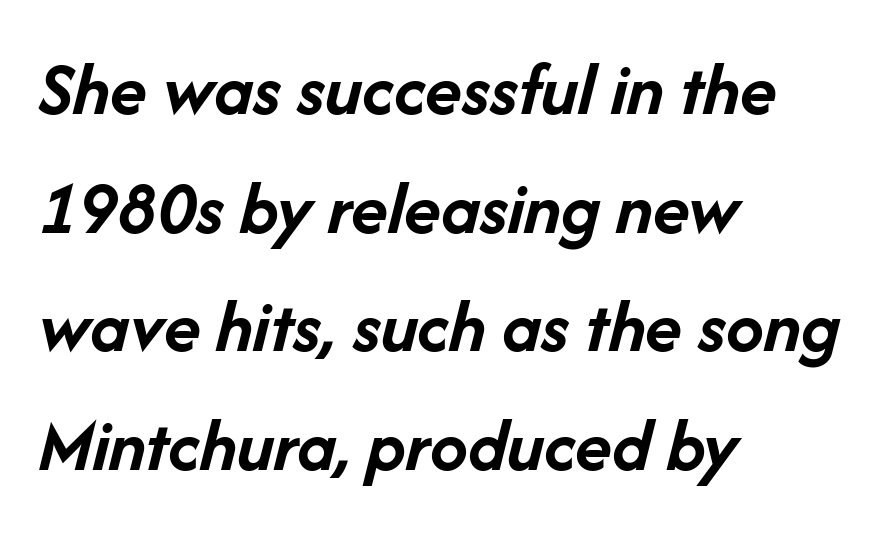
Looks like regular typesetting: each glyph gets only the width it needs. Compared with a centered layout, this one pins lines to the left instead. The letters sit at their default tracking, neither squeezed nor spread. This is oblique type, the kind used for emphasis or titles. A bare baseline throughout the passage.
